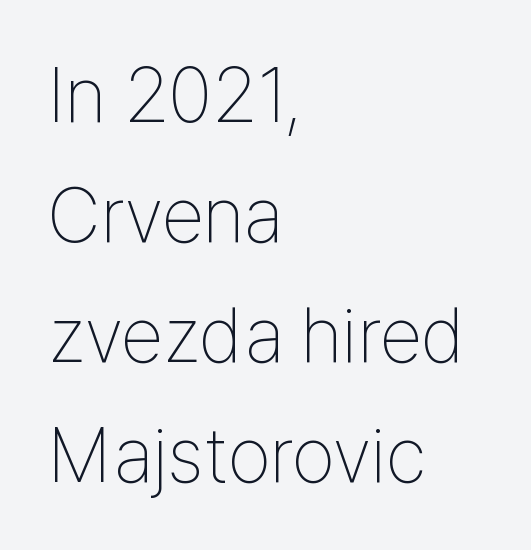
{"serif": "no", "italic": "no", "bold": "no", "weight": "thin", "width": "condensed", "stroke_contrast": "low", "x_height": "medium", "monospaced": "no", "underline": "no", "align": "left", "line_spacing": "normal", "line_spacing_ratio": 1.56, "letter_spacing": "normal", "letter_spacing_em": 0.0, "glyph_px": 77}
